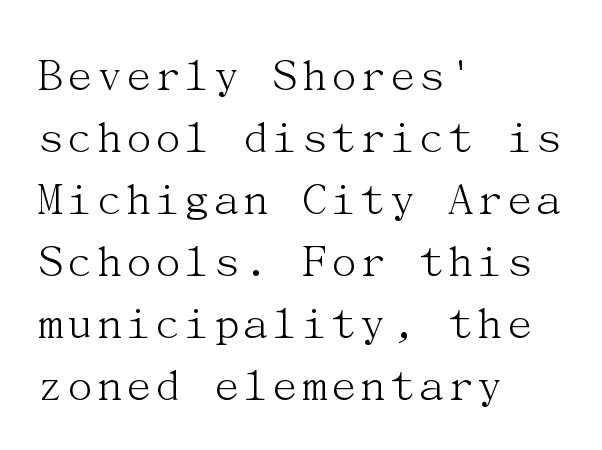
{"serif": "yes", "italic": "no", "bold": "no", "weight": "light", "width": "normal", "stroke_contrast": "medium", "x_height": "medium", "underline": "no", "align": "left", "line_spacing_ratio": 1.24, "letter_spacing": "normal", "letter_spacing_em": 0.0, "glyph_px": 50}
